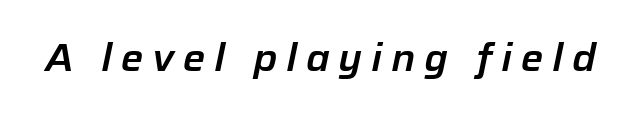
Plain, unruled lines of type. The letters are slanted; this is an italic face. Is this a fixed-width face? No — the glyphs have proportional, varying widths. Inter-character spacing is expanded well beyond the font's built-in metrics.
